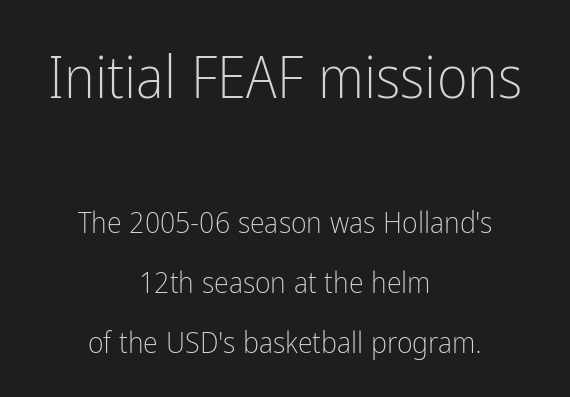
The image shows 59 px light, condensed sans-serif type, upright; set centered, loose line spacing (2.01x), normal letter spacing, not underlined; the first (top) block is 1.97x larger; low stroke contrast and a medium x-height.
